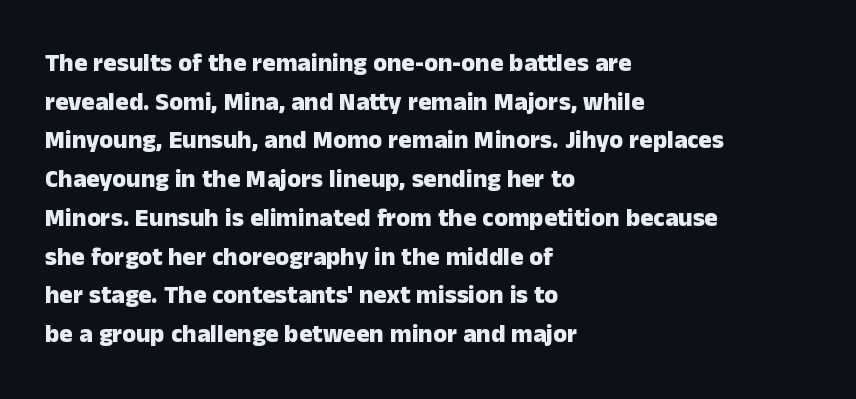
Lines of text with bare space underneath. Default kerning and tracking; the words read as compact shapes. Typeset ragged right — the left edge is the straight one. Regarding leading, the lines here are spaced in the standard way. Every stem runs plumb, perpendicular to the baseline.
